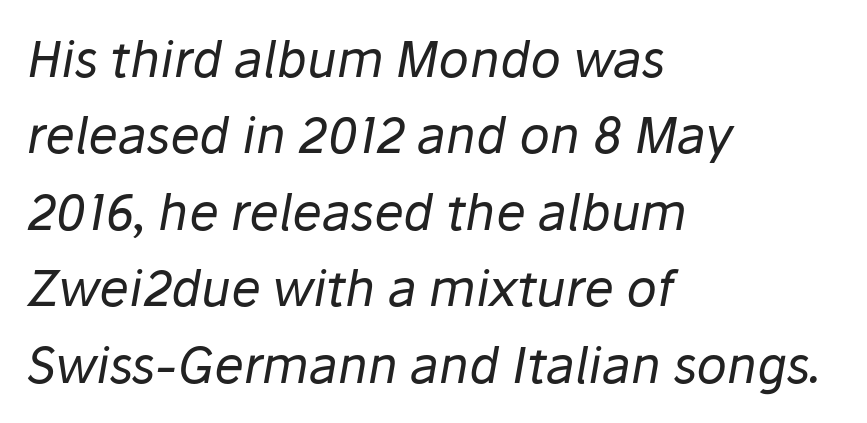
The setting favours the left margin, as ordinary paragraphs usually do. Look at the tracking — it's just the regular setting, nothing added. Nothing heavy about these letters — not bold at all. Notice how the stems are inclined rather than vertical — that's the hallmark of italics.
